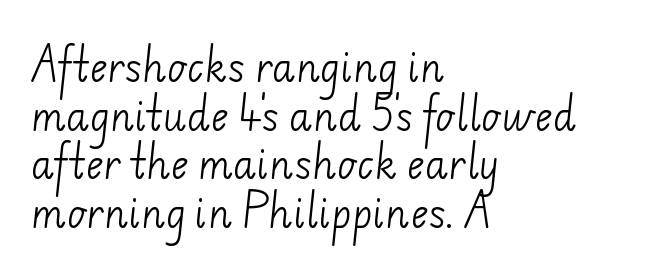
The rendering uses natural spacing where letterforms have individual widths. Nope, no serifs anywhere on these letters. Normally led — the rows are evenly, conventionally spaced. This rendering features lettering with no underline. This reads as an unemphasized weight, regular at the heaviest. Caption: standard tracking, unaltered.
